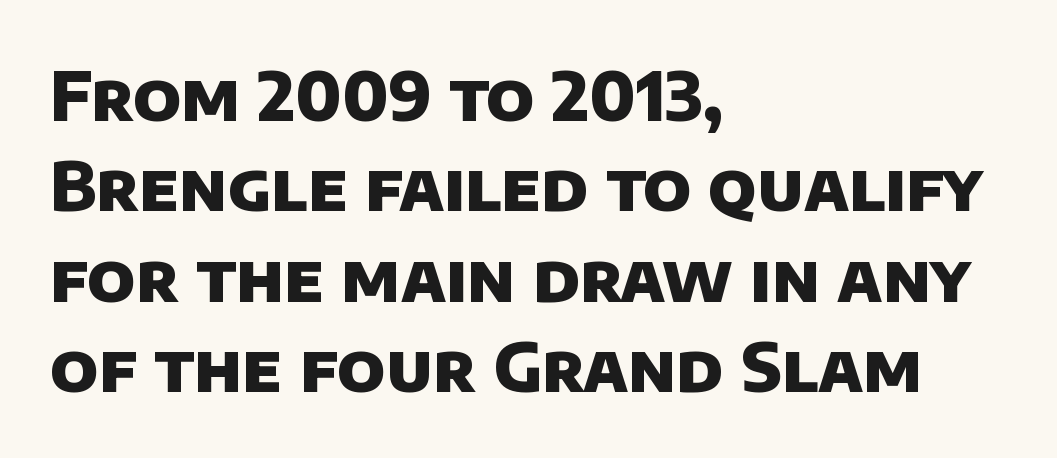
{"serif": "no", "bold": "yes", "weight": "heavy", "width": "normal", "stroke_contrast": "low", "x_height": "large", "monospaced": "no", "underline": "no", "align": "left", "line_spacing": "normal", "line_spacing_ratio": 1.33, "letter_spacing": "normal", "letter_spacing_em": 0.0, "glyph_px": 68}
